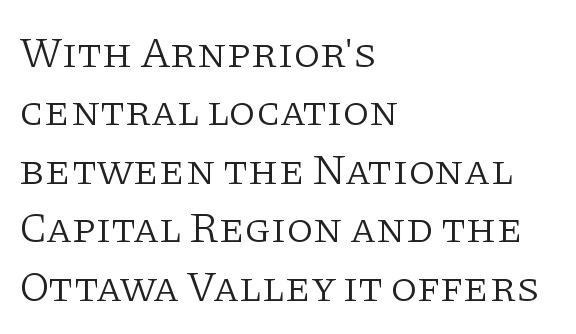
The image shows 43 px light serif type, upright; set left-aligned, normal line spacing (1.36x), normal letter spacing, not underlined; low stroke contrast and a large x-height.
